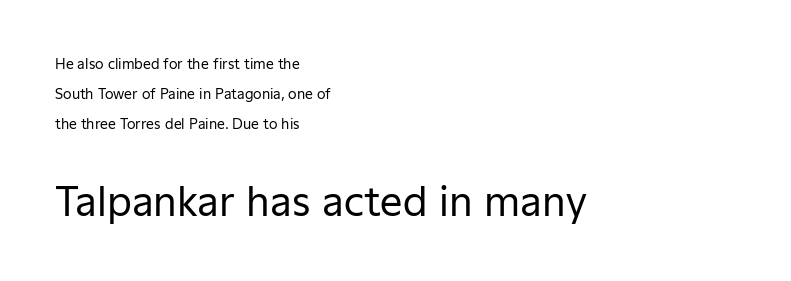
The letters stand upright; this is a roman face. Stems here are at most as thick as an everyday book face. The type family on display is of the sans-serif kind. The paragraph shown leans on its left margin. The passage shown stacks its lines with a broad gap.
